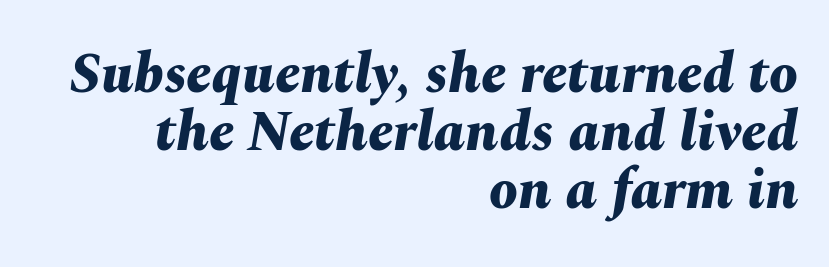
The image shows 57 px bold type, italic (leaning right); set right-aligned, tight line spacing (1.02x), normal letter spacing, not underlined; medium stroke contrast and a medium x-height.
